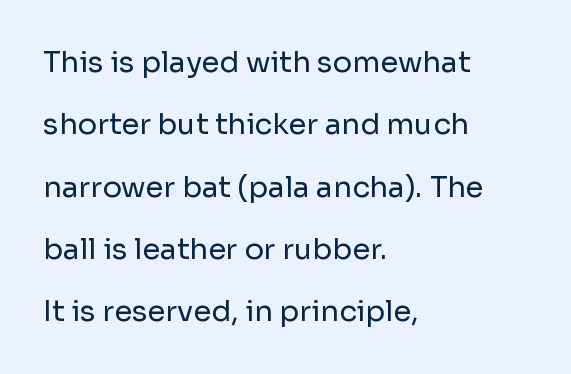
The strip under each line holds only bare page. The rag falls on the right side of this text block. Do the characters align in a grid? No, the font is proportional. Serif or sans? Sans — the stroke terminals are bare.
